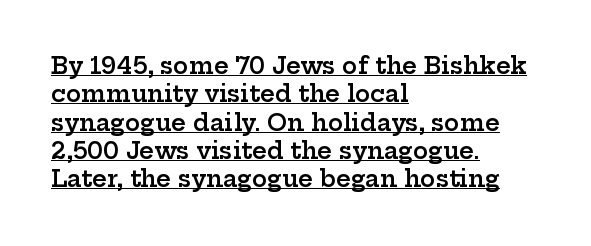
The image shows 23 px text type, upright; set left-aligned, line spacing 1.23x, normal letter spacing, underlined.
